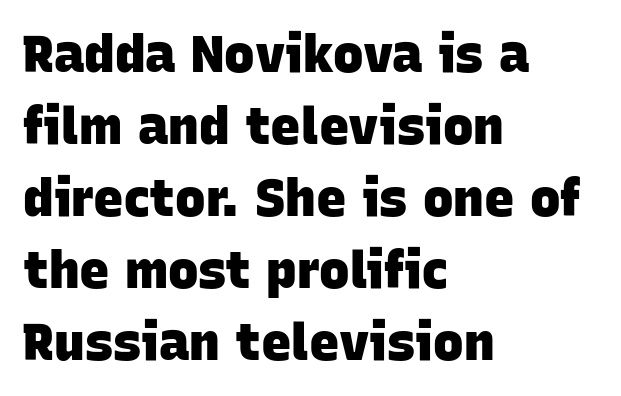
Q: Is the text bold? A: Yes.
Q: Is the typeface a serif or a sans-serif typeface? A: Sans-serif.
Q: Is the text underlined? A: No.
Q: How is the paragraph aligned? A: Left-aligned.
Q: Is the spacing between letters normal or unusually wide? A: Normal.
Q: Is the spacing between lines tight, normal or loose? A: Normal.
Q: Width (condensed, normal, or wide)? A: Normal.
Q: Stroke contrast? A: Low.
Q: x-height? A: Large.
Q: Monospaced? A: No.
